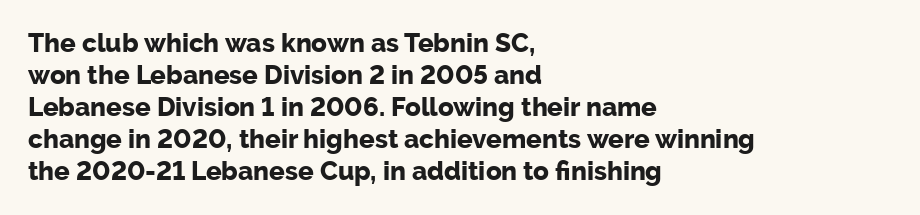
Q: Is the text bold? A: Yes.
Q: Is the text italic (slanted)? A: No, it is upright.
Q: Is the text underlined? A: No.
Q: How is the paragraph aligned? A: Left-aligned.
Q: Is the spacing between letters normal or unusually wide? A: Normal.
